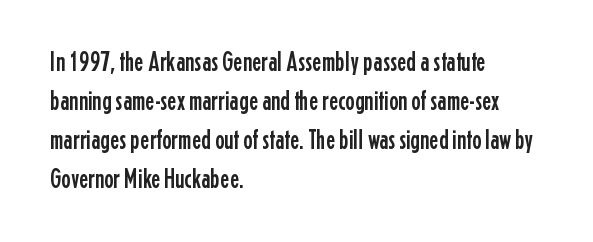
Q: Is the text italic (slanted)? A: No, it is upright.
Q: Is the typeface a serif or a sans-serif typeface? A: Sans-serif.
Q: Is the text underlined? A: No.
Q: How is the paragraph aligned? A: Left-aligned.
Q: Is the spacing between letters normal or unusually wide? A: Normal.
Q: Is the spacing between lines tight, normal or loose? A: Normal.
Q: Width (condensed, normal, or wide)? A: Condensed.
Q: Stroke contrast? A: Low.
Q: x-height? A: Medium.
Q: Monospaced? A: No.
